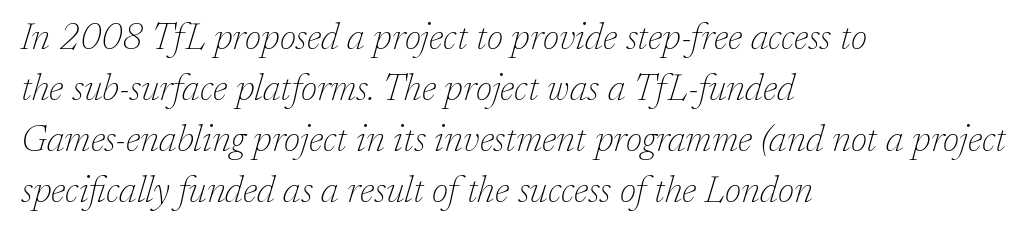
Spacing between characters is what you'd get straight out of the box. Serifs: yes, visible at the terminals of the letterforms. Honestly, the row spacing looks completely unremarkable. Plain, unruled lines of type. An italicized treatment has been applied to the whole sample. Is the stroke heavy? The answer is a plain regular-or-lighter.
